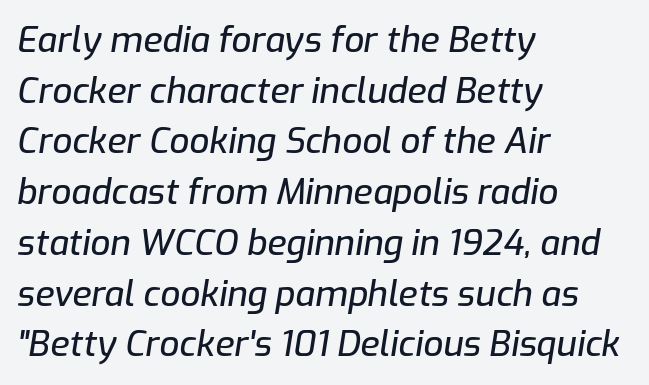
The image shows 35 px text type, italic (leaning right); set left-aligned, normal line spacing (1.45x), normal letter spacing, not underlined; low stroke contrast and a medium x-height.
